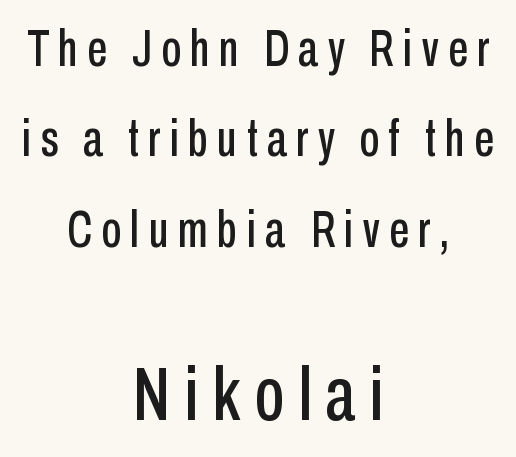
Q: Is the text italic (slanted)? A: No, it is upright.
Q: Is the typeface a serif or a sans-serif typeface? A: Sans-serif.
Q: Is the text underlined? A: No.
Q: How is the paragraph aligned? A: Centered.
Q: Which block of text is set in a larger size, the first (top) or the second (bottom)? A: The second (bottom) one.
Q: Width (condensed, normal, or wide)? A: Condensed.
Q: Stroke contrast? A: Low.
Q: x-height? A: Medium.
Q: Monospaced? A: No.
